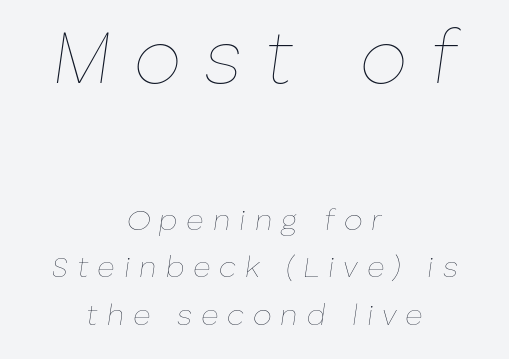
The image shows 76 px thin type, italic (leaning right); set centered, normal line spacing (1.59x), unusually wide letter spacing (+0.3 em), not underlined; the first (top) block is 2.53x larger; low stroke contrast and a medium x-height.
